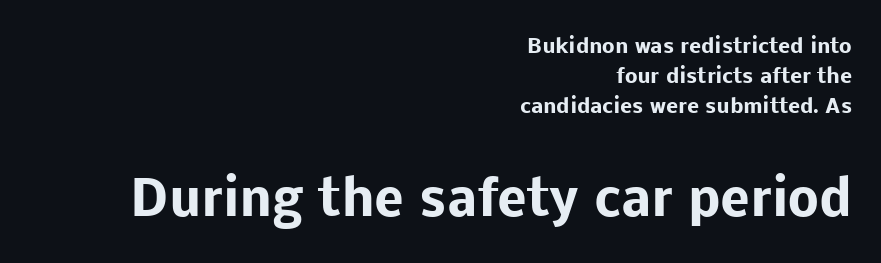
The image shows 49 px heavy sans-serif type, upright; set right-aligned, normal line spacing (1.5x), normal letter spacing, not underlined; the second (bottom) block is 2.45x larger; low stroke contrast and a medium x-height.
